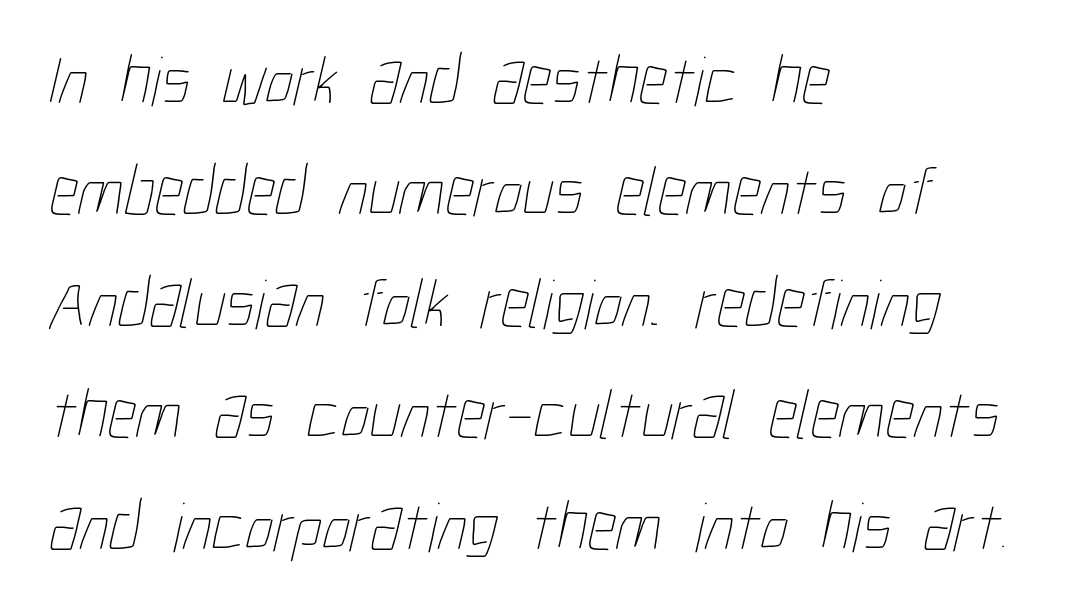
The gap between lines stays unmarked. Line spacing here is normal. The lines in this sample share a left origin and differ only in where they stop. Stroke mass is kept to a normal reading level or below. Varying glyph widths throughout — classic text-font behaviour. Here the glyphs are tracked normally, forming tight word shapes.
